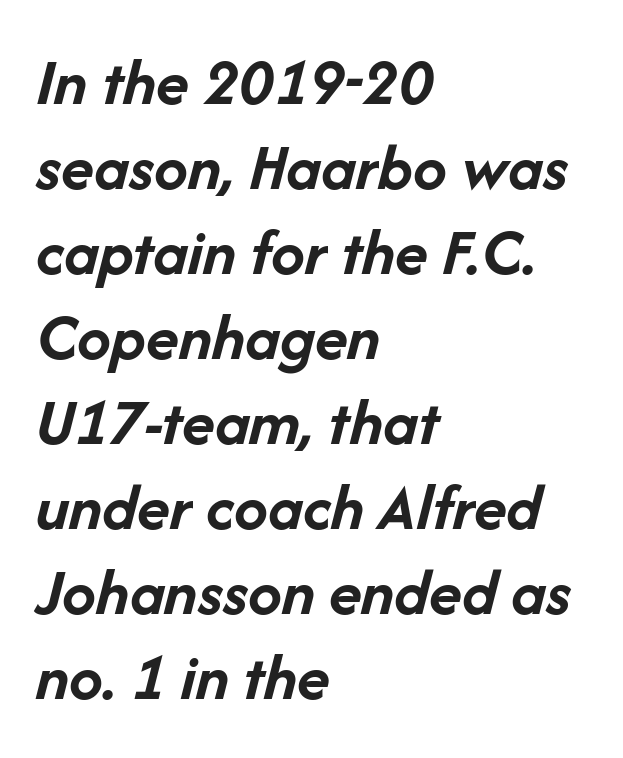
The image shows 68 px semibold type, italic (leaning right); set left-aligned, normal line spacing (1.25x), normal letter spacing, not underlined; low stroke contrast and a medium x-height.
